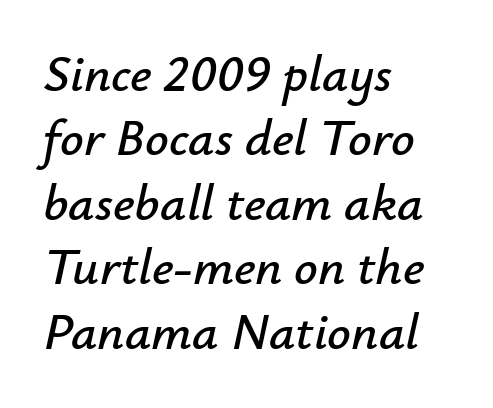
{"italic": "yes", "lean": "right", "slant_degrees": 12, "width": "normal", "stroke_contrast": "low", "x_height": "small", "monospaced": "no", "underline": "no", "align": "left", "line_spacing_ratio": 1.24, "letter_spacing": "normal", "letter_spacing_em": 0.0, "glyph_px": 52}
